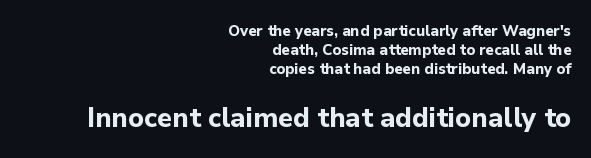
Q: Is the text bold? A: Yes.
Q: Is the text italic (slanted)? A: No, it is upright.
Q: Is the text underlined? A: No.
Q: How is the paragraph aligned? A: Right-aligned.
Q: Is the spacing between letters normal or unusually wide? A: Normal.
Q: Is the spacing between lines tight, normal or loose? A: Normal.
Q: Which block of text is set in a larger size, the first (top) or the second (bottom)? A: The second (bottom) one.
